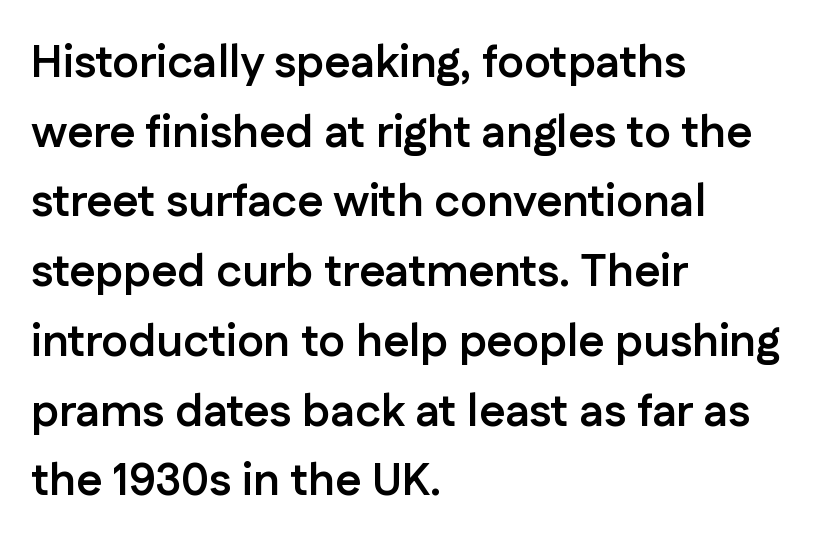
Q: Is the text bold? A: Yes.
Q: Is the text italic (slanted)? A: No, it is upright.
Q: Is the typeface a serif or a sans-serif typeface? A: Sans-serif.
Q: Is the text underlined? A: No.
Q: How is the paragraph aligned? A: Left-aligned.
Q: Is the spacing between letters normal or unusually wide? A: Normal.
Q: Is the spacing between lines tight, normal or loose? A: Normal.
Q: Width (condensed, normal, or wide)? A: Normal.
Q: Stroke contrast? A: Low.
Q: x-height? A: Medium.
Q: Monospaced? A: No.
